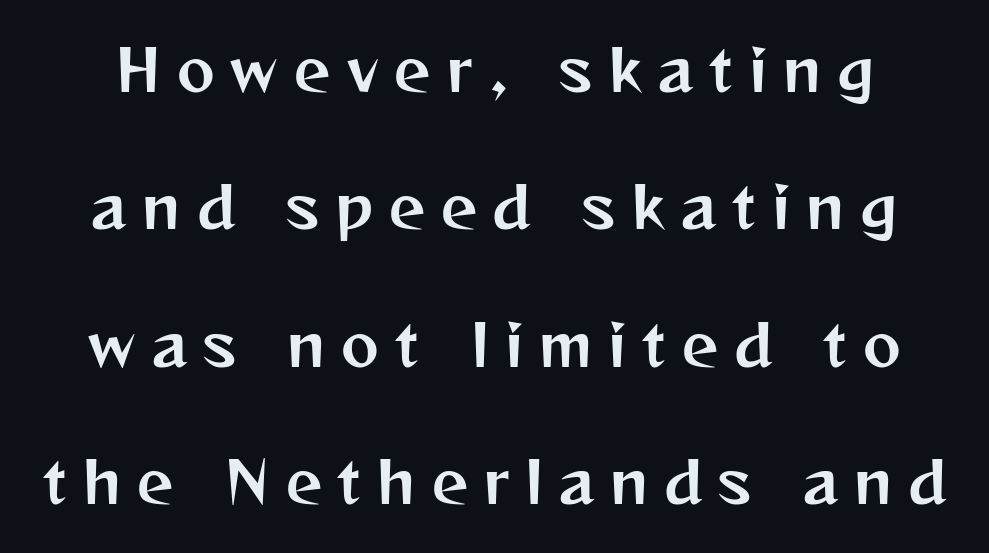
{"serif": "no", "italic": "no", "width": "normal", "stroke_contrast": "medium", "x_height": "medium", "monospaced": "no", "underline": "no", "line_spacing": "loose", "line_spacing_ratio": 2.41, "letter_spacing": "wide", "letter_spacing_em": 0.28, "glyph_px": 57}
